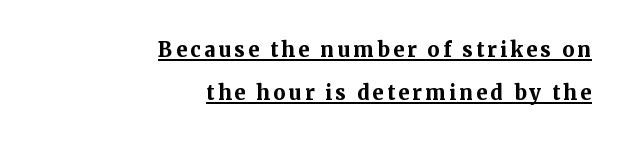
The specimen includes a rule beneath the text block's lines. In terms of posture, this sample is upright. Layout note: lines flush right. Weight: bold. Horizontal bands of white between lines are of average thickness.
